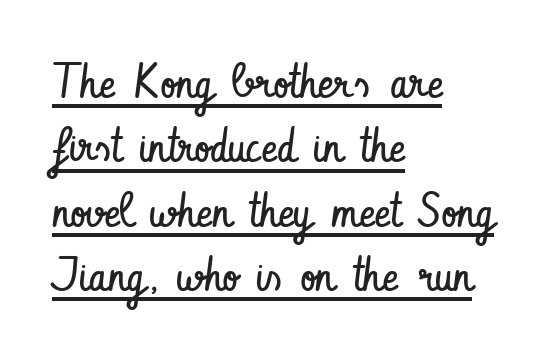
Is the block centered? No — it sits flush against the left margin. Caption: lettering with a line underneath. The cut favours lightness, reaching ordinary text weight at its darkest. A normal amount of white space separates one row of letters from the next. The glyphs in this specimen are sans serif.
